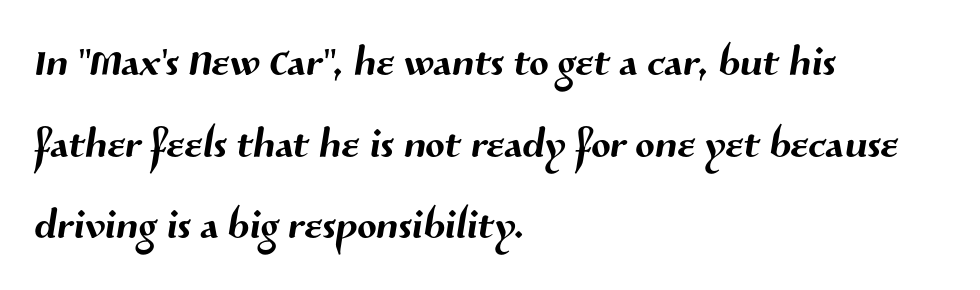
Leading: standard. The paragraph shown leans on its left margin. Do the characters align in a grid? No, the font is proportional. The string is rendered with underlining switched off.
